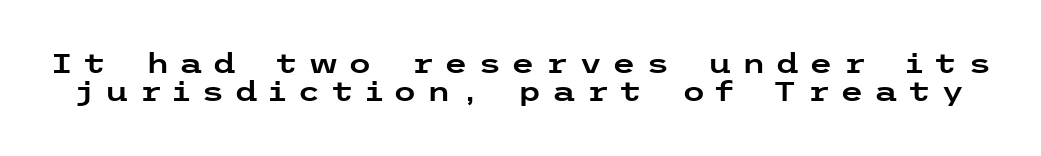
Q: Is the text italic (slanted)? A: No, it is upright.
Q: Is the text underlined? A: No.
Q: Is the spacing between letters normal or unusually wide? A: Unusually wide.
Q: Is the spacing between lines tight, normal or loose? A: Tight.
